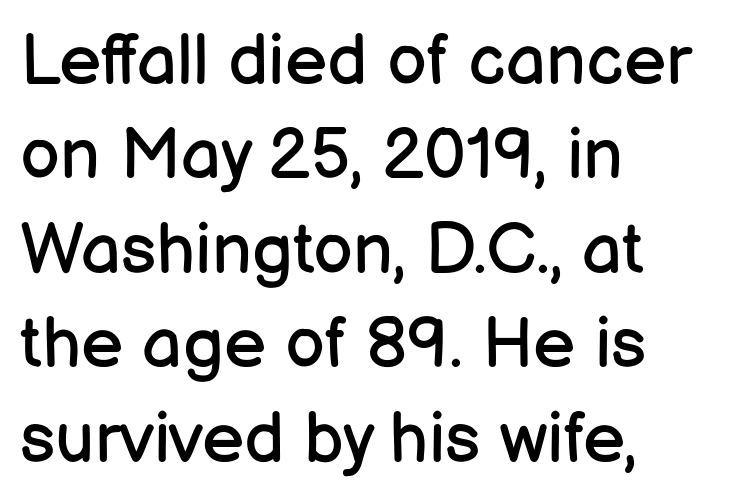
Q: Is the text bold? A: No.
Q: Is the text italic (slanted)? A: No, it is upright.
Q: Is the typeface a serif or a sans-serif typeface? A: Sans-serif.
Q: Is the text underlined? A: No.
Q: How is the paragraph aligned? A: Left-aligned.
Q: Is the spacing between letters normal or unusually wide? A: Normal.
Q: Is the spacing between lines tight, normal or loose? A: Normal.
Q: Width (condensed, normal, or wide)? A: Normal.
Q: Stroke contrast? A: Low.
Q: x-height? A: Medium.
Q: Monospaced? A: No.
